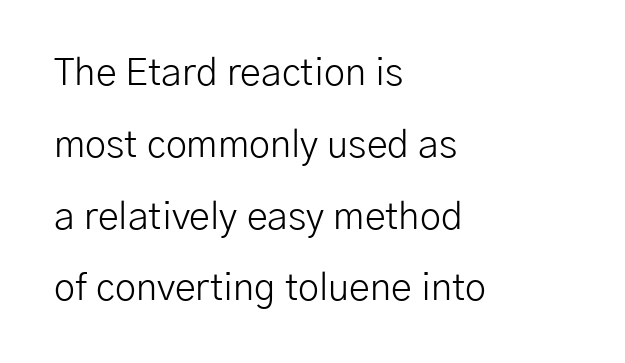
{"serif": "no", "italic": "no", "bold": "no", "weight": "light", "width": "normal", "stroke_contrast": "low", "x_height": "medium", "monospaced": "no", "underline": "no", "align": "left", "line_spacing_ratio": 1.89, "letter_spacing": "normal", "letter_spacing_em": 0.0, "glyph_px": 38}
